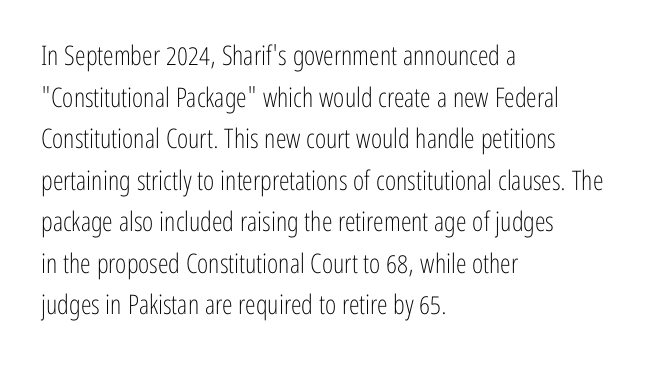
The image shows 27 px text type, upright; set left-aligned, normal line spacing (1.54x), normal letter spacing, not underlined.
